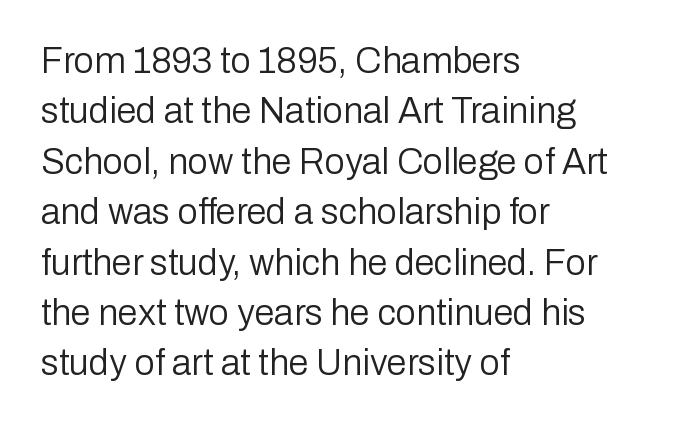
Quick note: interline space is typical. Does the type have serifs? No, each stem ends abruptly. Layout note: lines flush left. Descender tails drop into unmarked territory. Stems and bowls with no extra thickness — not bold. Each letter keeps its own natural width here, so spacing adapts to shape.
